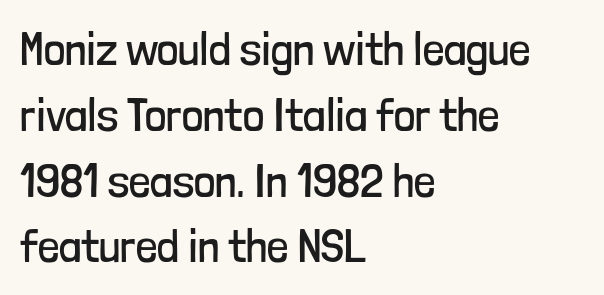
Q: Is the text bold? A: No.
Q: Is the text italic (slanted)? A: No, it is upright.
Q: Is the typeface a serif or a sans-serif typeface? A: Sans-serif.
Q: Is the text underlined? A: No.
Q: How is the paragraph aligned? A: Left-aligned.
Q: Is the spacing between letters normal or unusually wide? A: Normal.
Q: Is the spacing between lines tight, normal or loose? A: Normal.
Q: Width (condensed, normal, or wide)? A: Condensed.
Q: Stroke contrast? A: Low.
Q: x-height? A: Medium.
Q: Monospaced? A: No.
